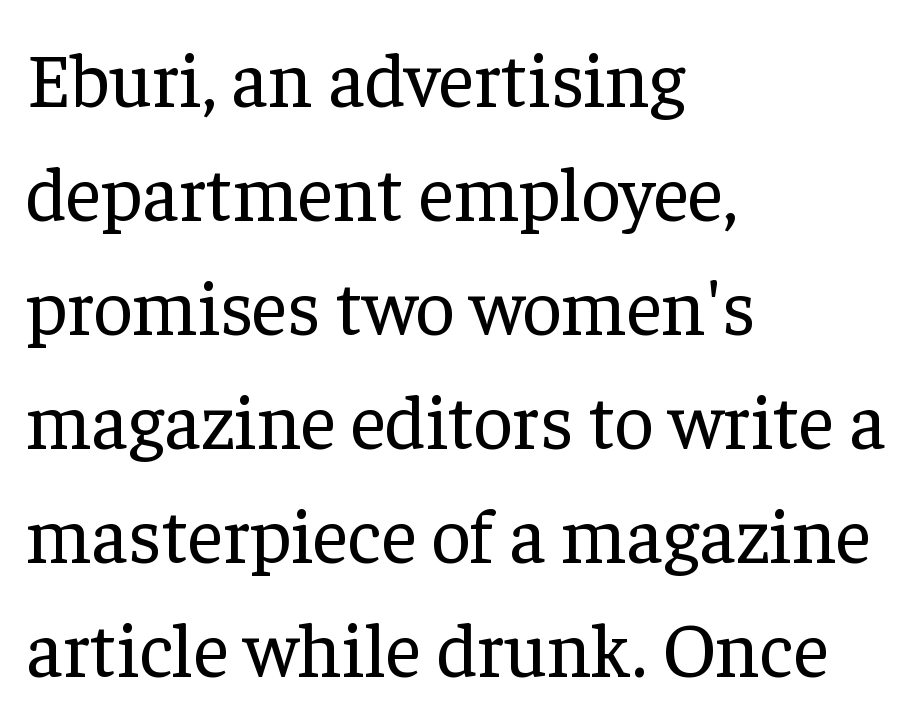
The glyphs are unaccompanied by any horizontal stroke below them. Alignment: flush left. Do the characters align in a grid? No, the font is proportional. Is there much room between lines? A standard amount, neither cramped nor airy. Classification — serif.
